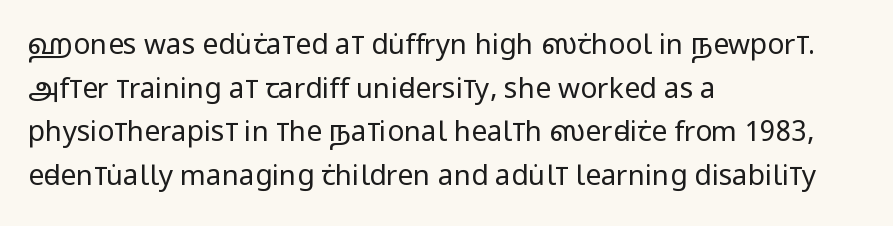
The image shows 28 px regular-weight, condensed sans-serif type, upright; set left-aligned, normal line spacing (1.56x), normal letter spacing, not underlined; low stroke contrast and a large x-height.
